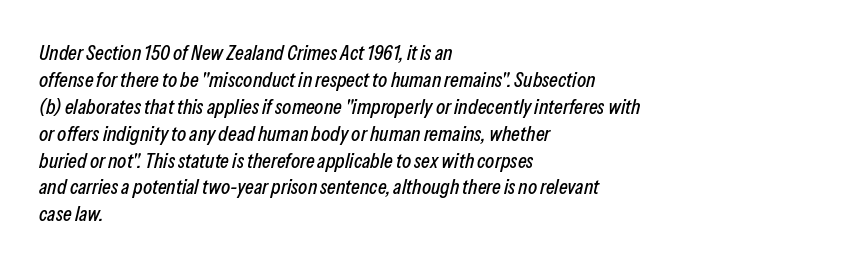
Q: Is the text italic (slanted)? A: Yes, it leans right by about 13 degrees.
Q: Is the text underlined? A: No.
Q: How is the paragraph aligned? A: Left-aligned.
Q: Is the spacing between letters normal or unusually wide? A: Normal.
Q: Is the spacing between lines tight, normal or loose? A: Normal.
